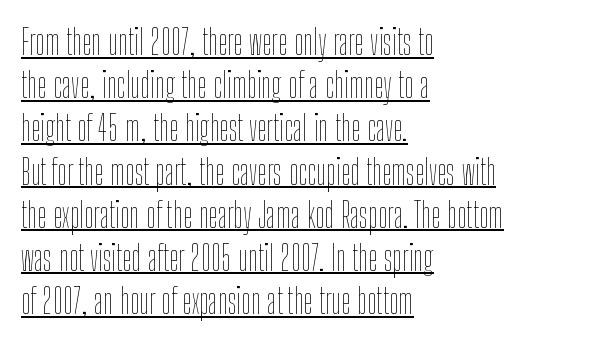
Q: Is the text bold? A: No.
Q: Is the text italic (slanted)? A: No, it is upright.
Q: Is the text underlined? A: Yes.
Q: How is the paragraph aligned? A: Left-aligned.
Q: Is the spacing between letters normal or unusually wide? A: Normal.
Q: Is the spacing between lines tight, normal or loose? A: Normal.
Q: Width (condensed, normal, or wide)? A: Condensed.
Q: Stroke contrast? A: Low.
Q: x-height? A: Medium.
Q: Monospaced? A: No.
